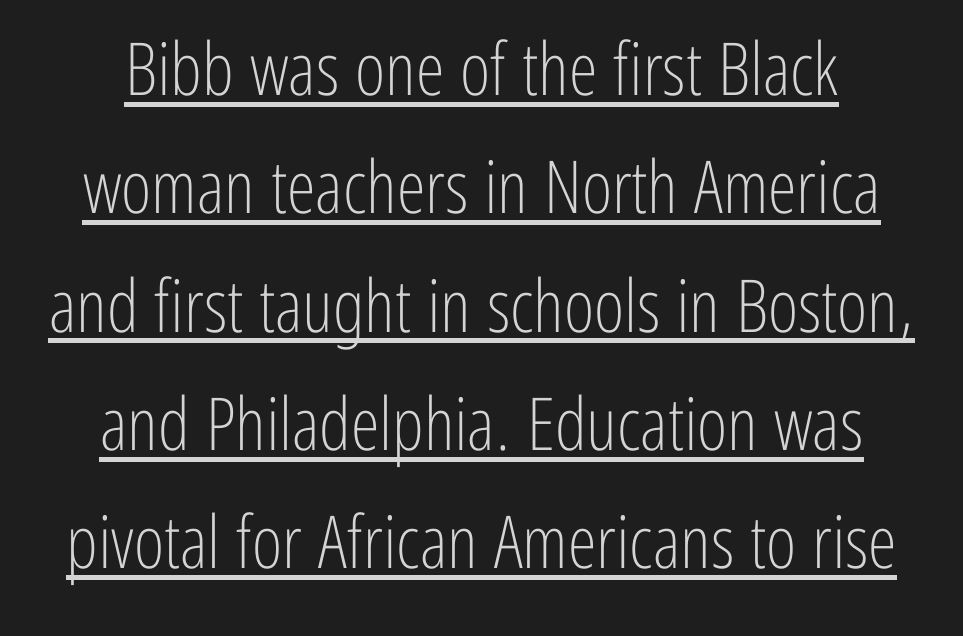
Q: Is the text bold? A: No.
Q: Is the text italic (slanted)? A: No, it is upright.
Q: Is the typeface a serif or a sans-serif typeface? A: Sans-serif.
Q: Is the text underlined? A: Yes.
Q: How is the paragraph aligned? A: Centered.
Q: Is the spacing between letters normal or unusually wide? A: Normal.
Q: Is the spacing between lines tight, normal or loose? A: Normal.
Q: Width (condensed, normal, or wide)? A: Condensed.
Q: Stroke contrast? A: Low.
Q: x-height? A: Medium.
Q: Monospaced? A: No.
